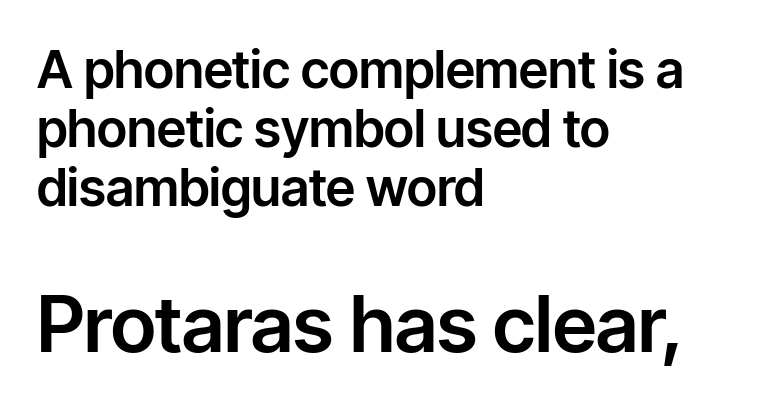
The image shows 78 px sans-serif type, upright; set left-aligned, tight line spacing (1.13x), normal letter spacing, not underlined; the second (bottom) block is 1.5x larger; low stroke contrast and a medium x-height.
